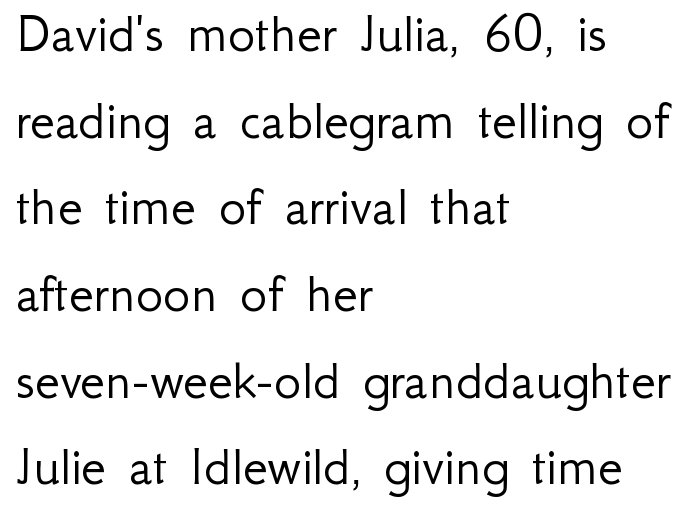
{"serif": "no", "italic": "no", "bold": "no", "weight": "light", "width": "normal", "stroke_contrast": "low", "x_height": "small", "monospaced": "no", "underline": "no", "align": "left", "line_spacing": "normal", "line_spacing_ratio": 1.52, "letter_spacing": "normal", "letter_spacing_em": 0.0, "glyph_px": 57}
